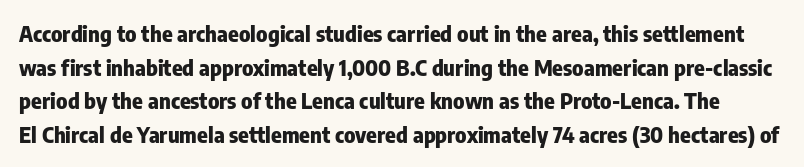
{"italic": "no", "bold": "yes", "underline": "no", "line_spacing": "normal", "line_spacing_ratio": 1.53, "letter_spacing": "normal", "letter_spacing_em": 0.0, "glyph_px": 22}
